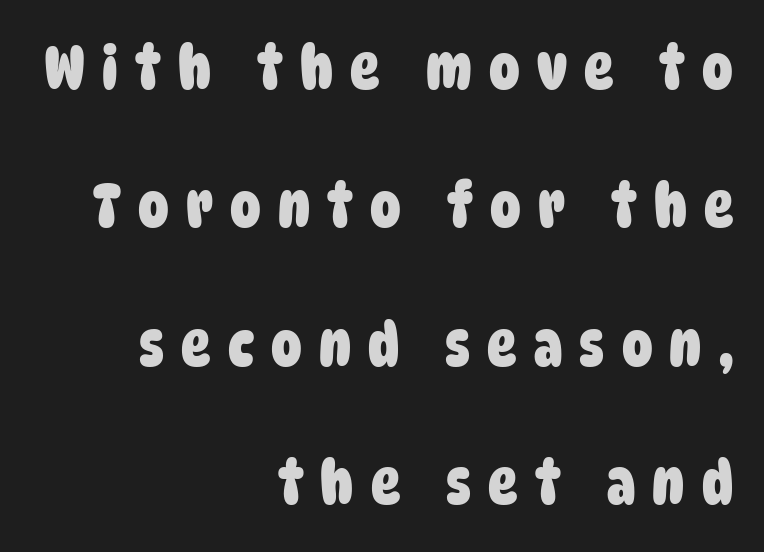
Q: Is the text bold? A: Yes.
Q: Is the typeface a serif or a sans-serif typeface? A: Sans-serif.
Q: Is the text underlined? A: No.
Q: How is the paragraph aligned? A: Right-aligned.
Q: Is the spacing between letters normal or unusually wide? A: Unusually wide.
Q: Is the spacing between lines tight, normal or loose? A: Loose.
Q: Width (condensed, normal, or wide)? A: Condensed.
Q: Stroke contrast? A: Low.
Q: x-height? A: Large.
Q: Monospaced? A: No.
